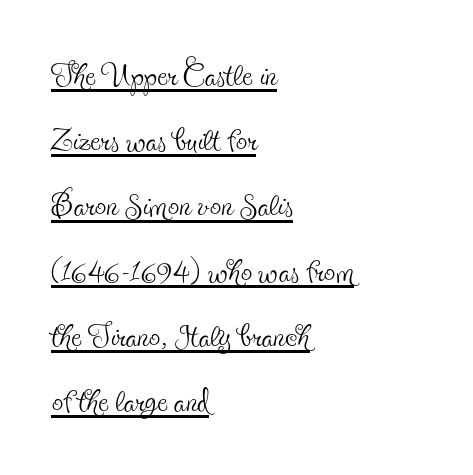
{"serif": "yes", "bold": "no", "weight": "thin", "width": "condensed", "x_height": "small", "monospaced": "no", "underline": "yes", "align": "left", "line_spacing": "normal", "line_spacing_ratio": 1.45, "letter_spacing": "normal", "letter_spacing_em": 0.0, "glyph_px": 45}
